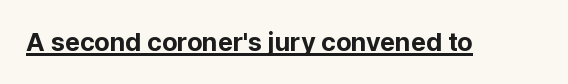
The image shows 26 px bold type, upright; set normal letter spacing, underlined.
